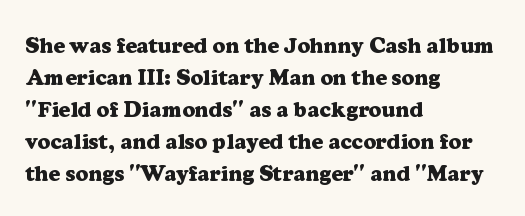
The image shows 22 px bold type, upright; set left-aligned, normal line spacing (1.45x), normal letter spacing, not underlined.
